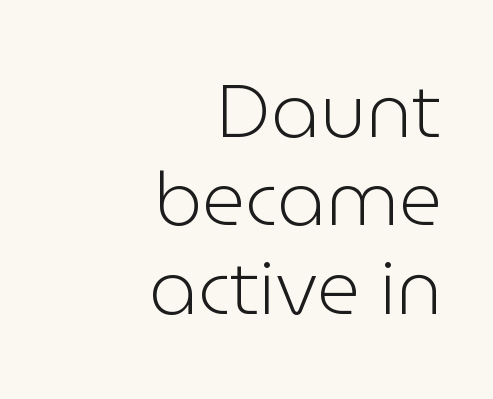
Q: Is the text bold? A: No.
Q: Is the text italic (slanted)? A: No, it is upright.
Q: Is the typeface a serif or a sans-serif typeface? A: Sans-serif.
Q: Is the text underlined? A: No.
Q: How is the paragraph aligned? A: Right-aligned.
Q: Is the spacing between letters normal or unusually wide? A: Normal.
Q: Width (condensed, normal, or wide)? A: Normal.
Q: Stroke contrast? A: Low.
Q: x-height? A: Medium.
Q: Monospaced? A: No.
